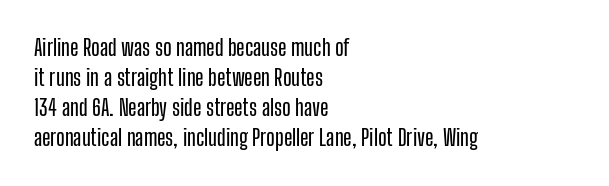
Q: Is the text italic (slanted)? A: No, it is upright.
Q: Is the text underlined? A: No.
Q: How is the paragraph aligned? A: Left-aligned.
Q: Is the spacing between letters normal or unusually wide? A: Normal.
Q: Is the spacing between lines tight, normal or loose? A: Normal.
